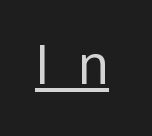
Q: Is the text bold? A: No.
Q: Is the text italic (slanted)? A: No, it is upright.
Q: Is the typeface a serif or a sans-serif typeface? A: Sans-serif.
Q: Is the text underlined? A: Yes.
Q: Is the spacing between letters normal or unusually wide? A: Unusually wide.
Q: Width (condensed, normal, or wide)? A: Normal.
Q: Stroke contrast? A: Low.
Q: x-height? A: Medium.
Q: Monospaced? A: No.
